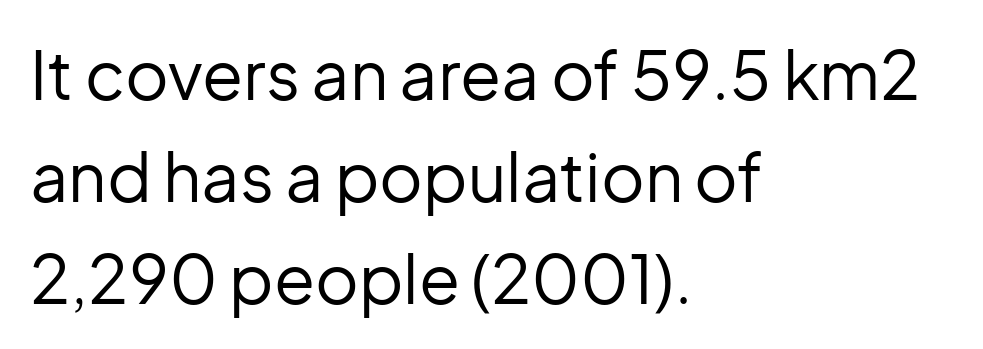
{"serif": "no", "italic": "no", "bold": "no", "weight": "regular", "width": "normal", "stroke_contrast": "low", "x_height": "medium", "monospaced": "no", "underline": "no", "align": "left", "line_spacing": "normal", "line_spacing_ratio": 1.52, "letter_spacing": "normal", "letter_spacing_em": 0.0, "glyph_px": 67}
